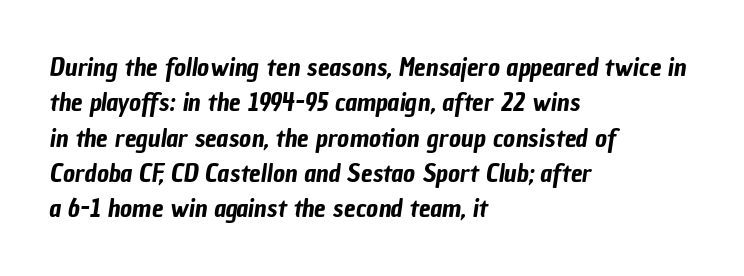
Q: Is the text underlined? A: No.
Q: How is the paragraph aligned? A: Left-aligned.
Q: Is the spacing between letters normal or unusually wide? A: Normal.
Q: Is the spacing between lines tight, normal or loose? A: Normal.
